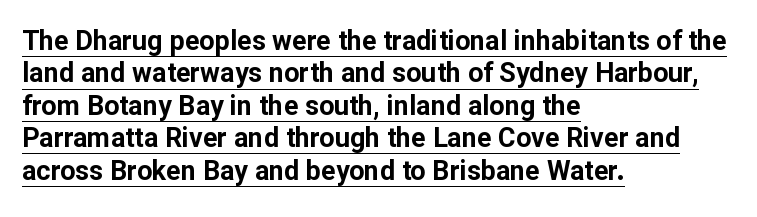
{"italic": "no", "bold": "yes", "underline": "yes", "align": "left", "line_spacing_ratio": 1.2, "letter_spacing": "normal", "letter_spacing_em": 0.0, "glyph_px": 27}
